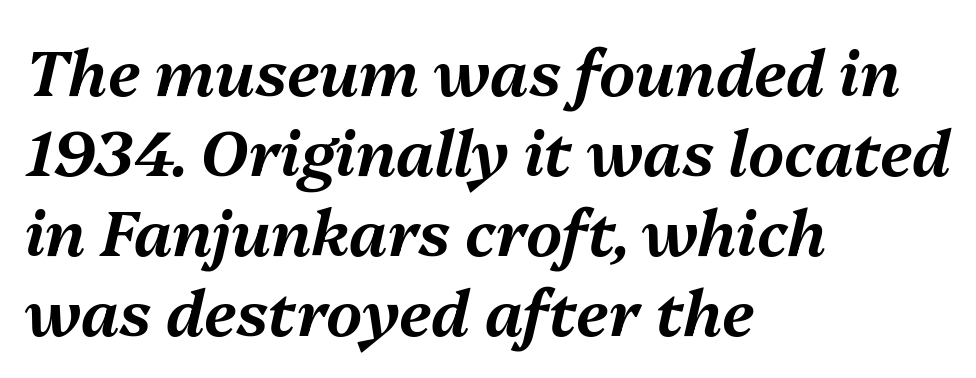
How would I describe the line gaps? Plain and ordinary. This rendering leaves character spacing at its baseline value. The typesetter chose a ragged-right arrangement here. This sample has the flowing, uneven cadence of proportional lettering.
